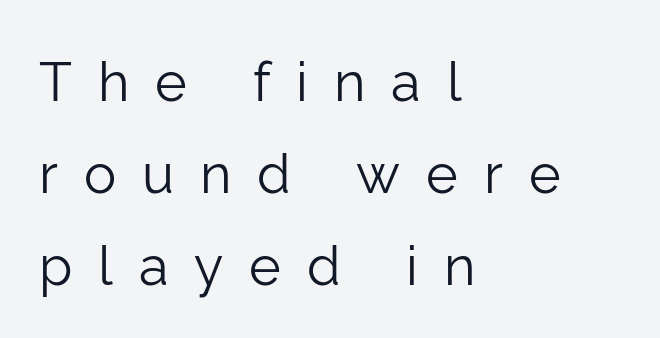
Q: Is the text bold? A: No.
Q: Is the text italic (slanted)? A: No, it is upright.
Q: Is the typeface a serif or a sans-serif typeface? A: Sans-serif.
Q: Is the text underlined? A: No.
Q: How is the paragraph aligned? A: Left-aligned.
Q: Is the spacing between letters normal or unusually wide? A: Unusually wide.
Q: Is the spacing between lines tight, normal or loose? A: Normal.
Q: Width (condensed, normal, or wide)? A: Normal.
Q: Stroke contrast? A: Low.
Q: x-height? A: Medium.
Q: Monospaced? A: No.
